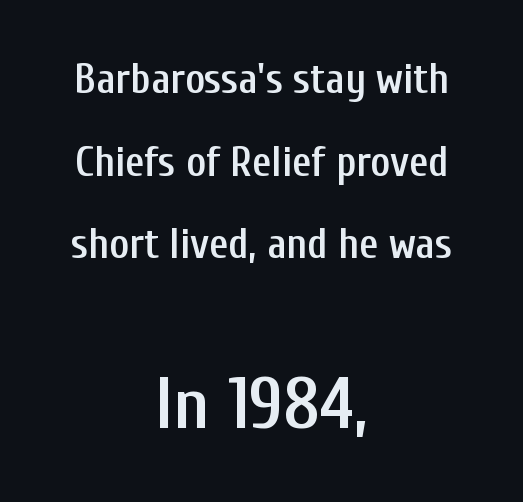
The paragraph shown floats in the horizontal middle. Do the letters lean? They stand straight. Rule under the text: the space is simply empty. The rendering uses a semibold face; strokes are thickened but not to full bold. Tracking value appears to be zero — textbook default spacing.
